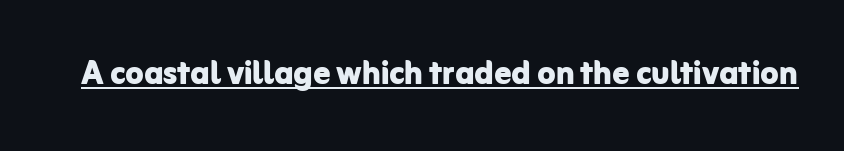
The image shows 42 px bold sans-serif type, upright; set normal letter spacing, underlined; low stroke contrast and a medium x-height.
